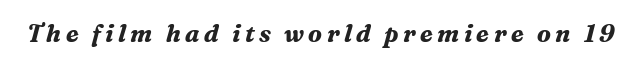
The passage shown is emphatically bold. The specimen reads as italic at a glance. This rendering features lettering with no underline.
